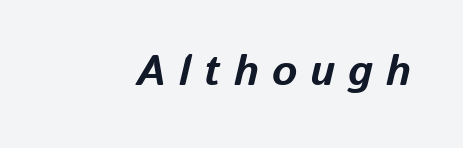
The letters advance in unequal steps, a hallmark of proportional type. Descenders hang freely into open space. Tracking value appears strongly positive — letters spread wide. This is oblique type, the kind used for emphasis or titles. The rendering uses a bold face; every stroke is thick and dark.
